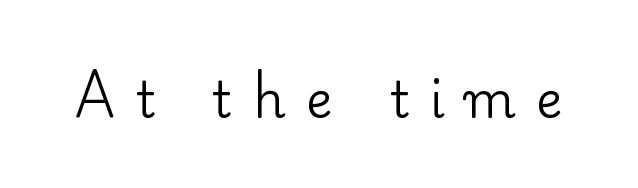
{"serif": "yes", "italic": "no", "bold": "no", "weight": "regular", "width": "normal", "stroke_contrast": "low", "x_height": "small", "monospaced": "no", "underline": "no", "letter_spacing": "wide", "letter_spacing_em": 0.42, "glyph_px": 50}
